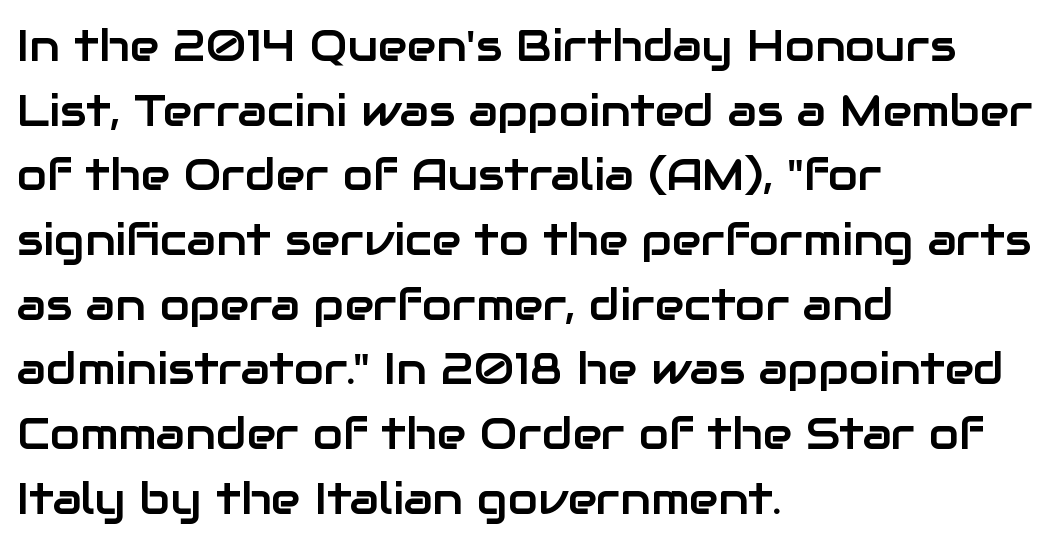
The image shows 44 px sans-serif type, upright; set left-aligned, normal line spacing (1.47x), normal letter spacing, not underlined; low stroke contrast and a medium x-height.
